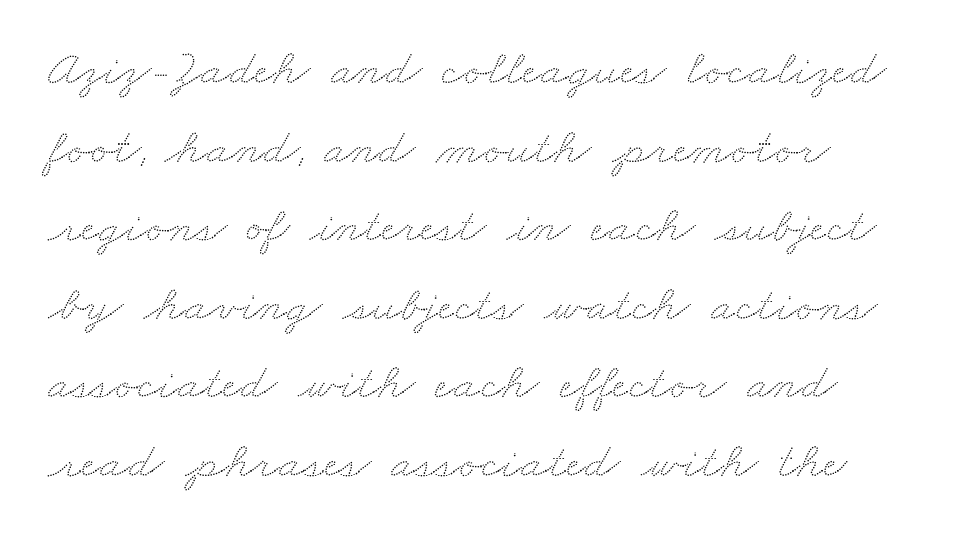
The horizontal fit of the characters is conventional and even. Is this a fixed-width face? No — the glyphs have proportional, varying widths. Descenders hang freely into open space. The rows are spaced the way most documents space them.
